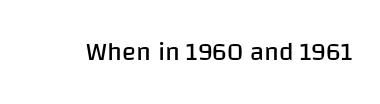
The image shows 26 px text type, upright; set normal letter spacing, not underlined.
